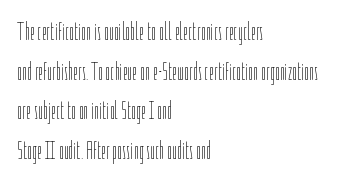
The image shows 25 px text type, upright; set left-aligned, normal line spacing (1.59x), normal letter spacing, not underlined.
